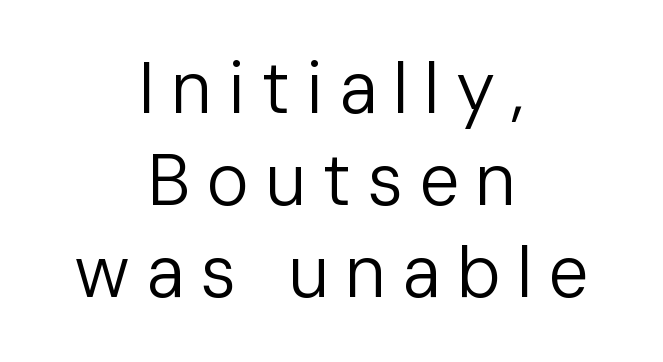
The image shows 72 px regular-weight sans-serif type, upright; set centered, normal line spacing (1.28x), unusually wide letter spacing (+0.22 em), not underlined; low stroke contrast and a medium x-height.
